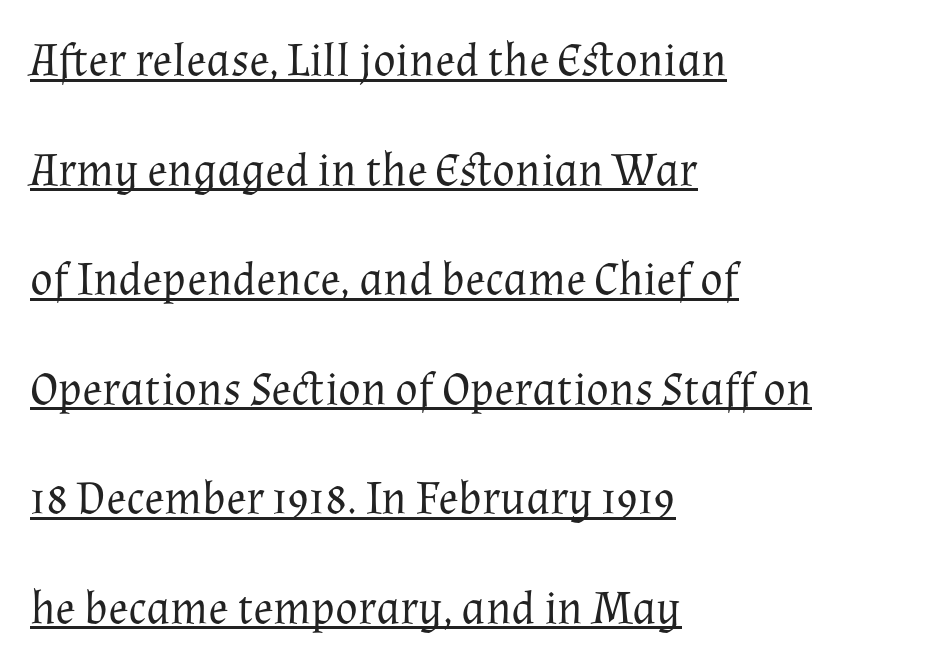
The gaps between neighbouring characters are ordinary and unremarkable. When letters stand straight like this, we call the style roman or upright. Each line of the rendering has a horizontal stroke beneath the glyphs. You can tell from the footed stems that serif type was used. Unbolded letterforms with no extra heft. Here the designer chose a conventional face with non-uniform glyph widths.
